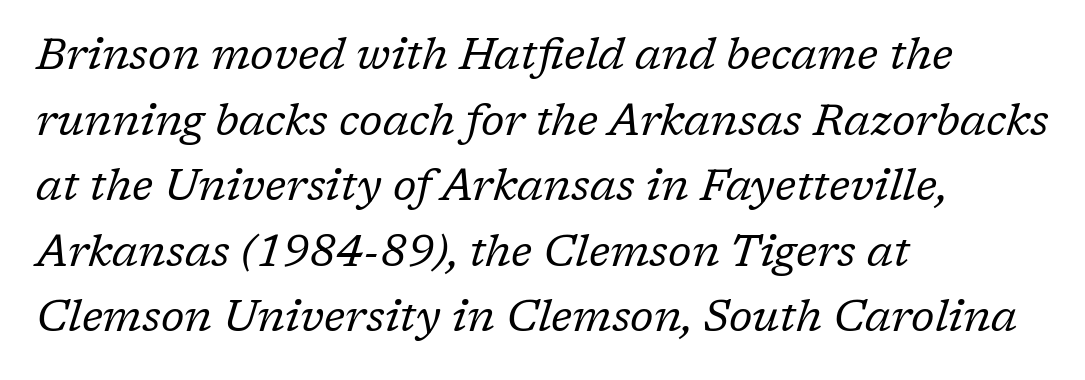
Observe the ordinary spacing: letters are neighbours, not strangers. It's the slanting kind of type. The space between consecutive lines is moderate. This sample is left-justified, so line endings fall wherever the words run out. The specimen omits any rule beneath the text block's lines. The typesetting does not lean heavy: it is not bold.
